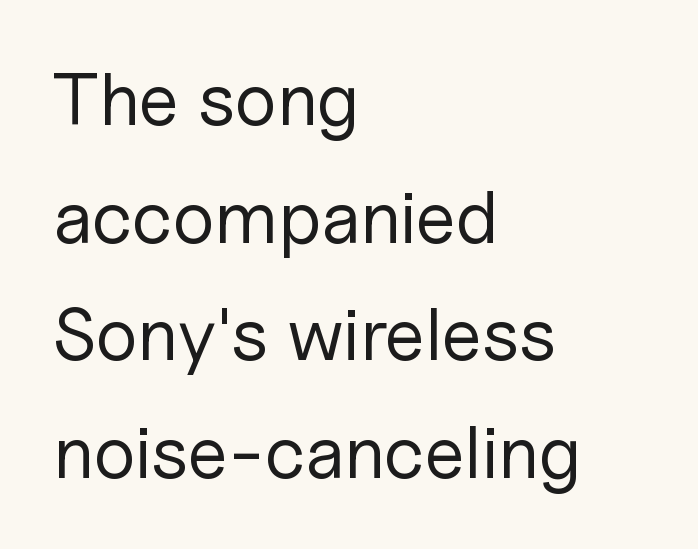
Q: Is the text bold? A: No.
Q: Is the text italic (slanted)? A: No, it is upright.
Q: Is the typeface a serif or a sans-serif typeface? A: Sans-serif.
Q: Is the text underlined? A: No.
Q: How is the paragraph aligned? A: Left-aligned.
Q: Is the spacing between letters normal or unusually wide? A: Normal.
Q: Is the spacing between lines tight, normal or loose? A: Normal.
Q: Width (condensed, normal, or wide)? A: Normal.
Q: Stroke contrast? A: Low.
Q: x-height? A: Medium.
Q: Monospaced? A: No.
